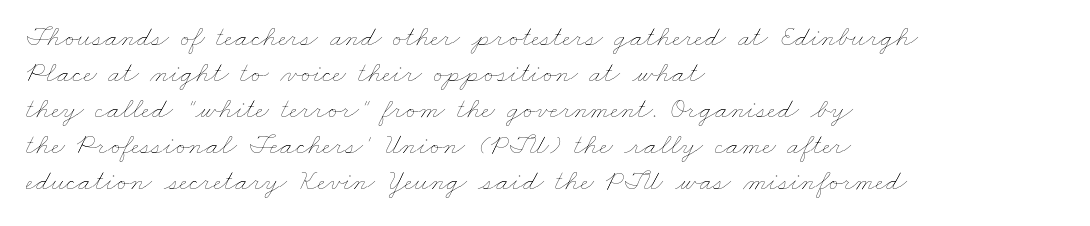
Only glyphs here, with clear space below each row. Where is the straight margin? On the left. Letters have the restrained weight of plain body copy at most. What stands out about the letter spacing? Nothing — it is the standard amount. The passage shown is typed in a proportional face where columns would drift.
